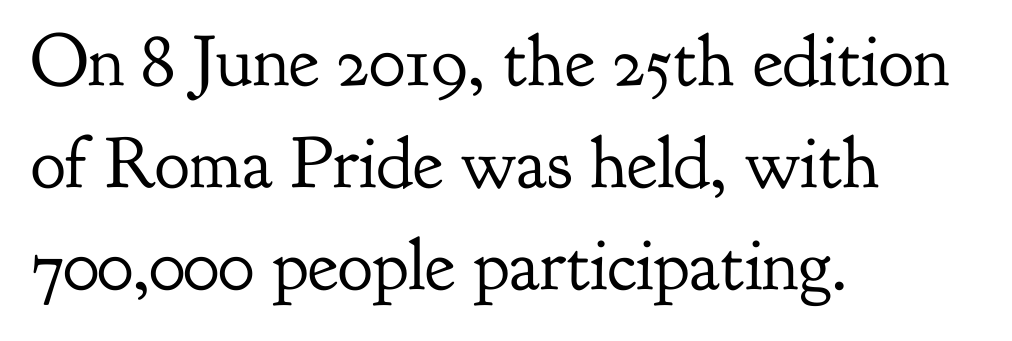
{"serif": "yes", "italic": "no", "bold": "no", "weight": "regular", "width": "normal", "stroke_contrast": "low", "x_height": "small", "monospaced": "no", "underline": "no", "align": "left", "line_spacing": "normal", "line_spacing_ratio": 1.4, "letter_spacing": "normal", "letter_spacing_em": 0.0, "glyph_px": 73}
